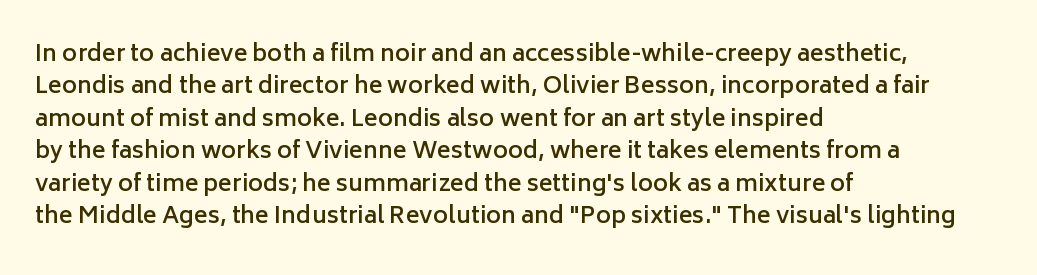
The image shows 23 px text type, upright; set left-aligned, normal line spacing (1.41x), normal letter spacing, not underlined.
